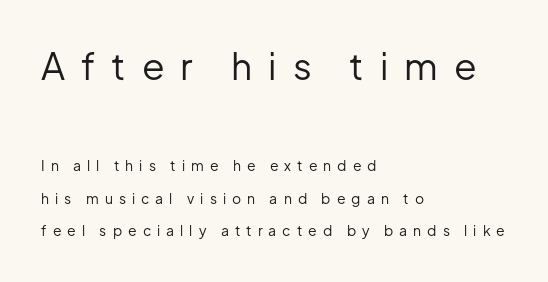
What stands out about the letter spacing? Its width — letters are far apart. Layout note: lines flush left. Glance below the letters and you will spot only blank space. Bigger letters appear in the top chunk; the bottom chunk is reduced. A light-to-regular cut is what we see here.
